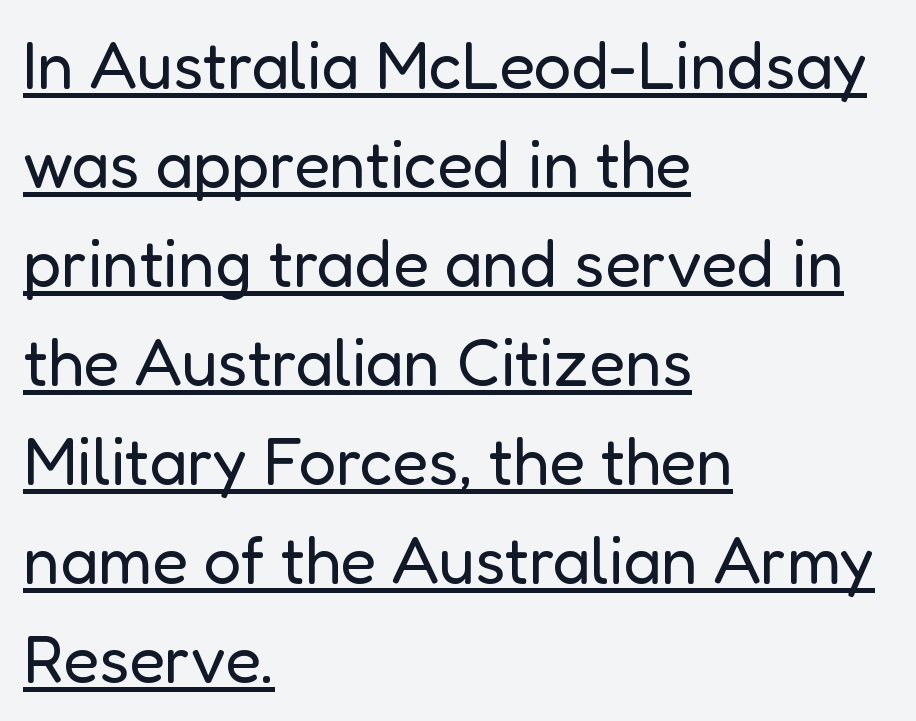
The image shows 66 px regular-weight sans-serif type, upright; set left-aligned, normal line spacing (1.5x), normal letter spacing, underlined; low stroke contrast and a medium x-height.
